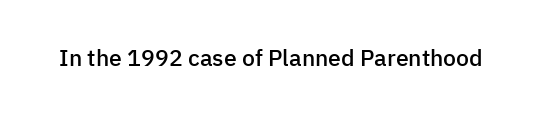
The image shows 23 px text type, upright; set normal letter spacing, not underlined.
